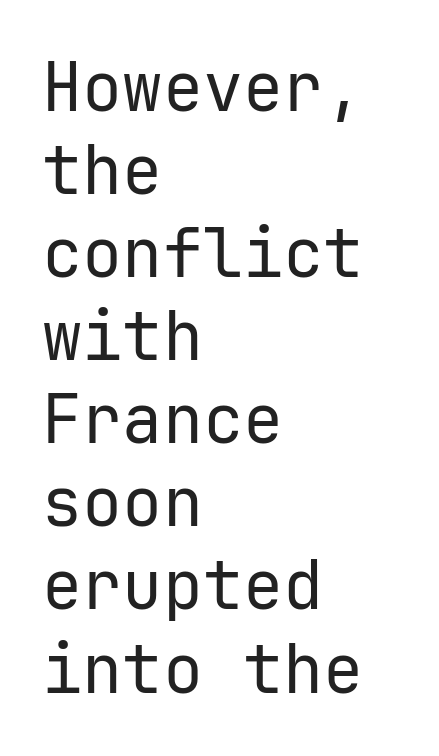
{"serif": "no", "italic": "no", "bold": "no", "weight": "regular", "width": "normal", "stroke_contrast": "low", "x_height": "medium", "underline": "no", "align": "left", "line_spacing_ratio": 1.24, "letter_spacing": "normal", "letter_spacing_em": 0.0, "glyph_px": 67}
